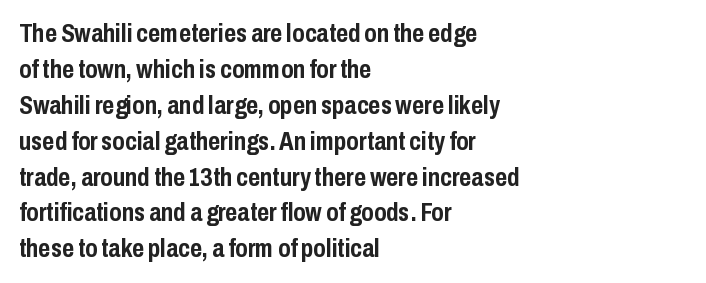
Q: Is the text bold? A: Yes.
Q: Is the text italic (slanted)? A: No, it is upright.
Q: Is the text underlined? A: No.
Q: How is the paragraph aligned? A: Left-aligned.
Q: Is the spacing between letters normal or unusually wide? A: Normal.
Q: Is the spacing between lines tight, normal or loose? A: Normal.
